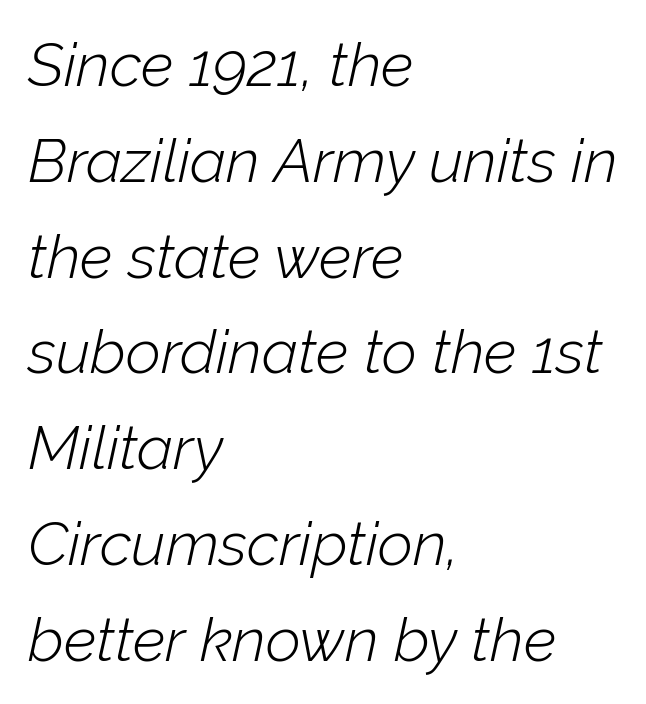
Q: Is the text bold? A: No.
Q: Is the text italic (slanted)? A: Yes, it leans right by about 12 degrees.
Q: Is the text underlined? A: No.
Q: How is the paragraph aligned? A: Left-aligned.
Q: Is the spacing between letters normal or unusually wide? A: Normal.
Q: Is the spacing between lines tight, normal or loose? A: Normal.
Q: Width (condensed, normal, or wide)? A: Normal.
Q: Stroke contrast? A: Low.
Q: x-height? A: Medium.
Q: Monospaced? A: No.
